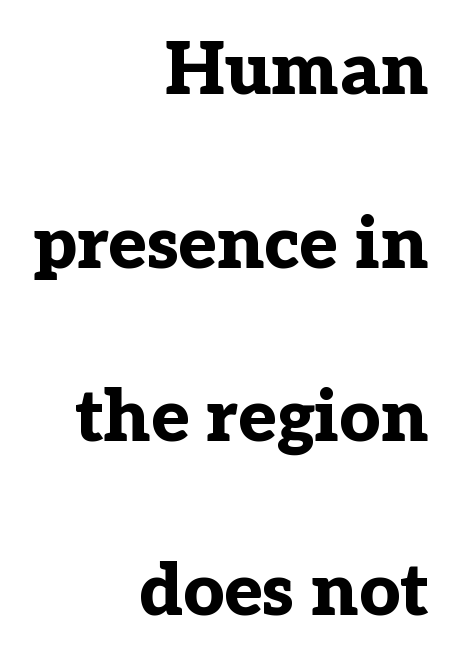
Q: Is the text bold? A: Yes.
Q: Is the text italic (slanted)? A: No, it is upright.
Q: Is the typeface a serif or a sans-serif typeface? A: Serif.
Q: Is the text underlined? A: No.
Q: How is the paragraph aligned? A: Right-aligned.
Q: Is the spacing between letters normal or unusually wide? A: Normal.
Q: Is the spacing between lines tight, normal or loose? A: Loose.
Q: Width (condensed, normal, or wide)? A: Normal.
Q: Stroke contrast? A: Low.
Q: x-height? A: Medium.
Q: Monospaced? A: No.
